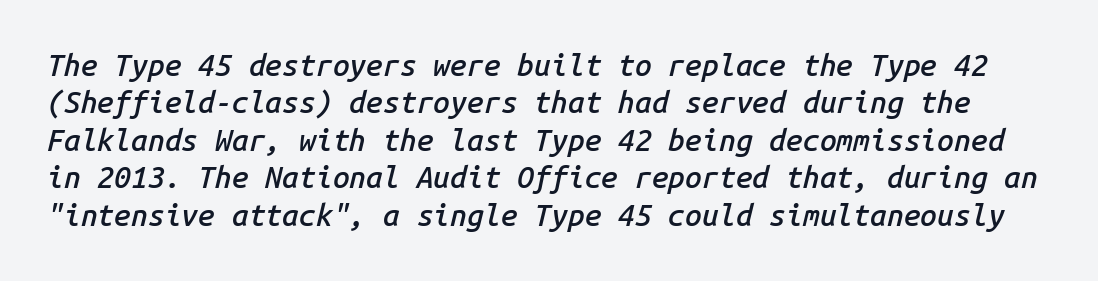
Q: Is the text bold? A: Semi-bold.
Q: Is the text italic (slanted)? A: Yes, it leans right by about 14 degrees.
Q: Is the text underlined? A: No.
Q: Is the spacing between letters normal or unusually wide? A: Normal.
Q: Is the spacing between lines tight, normal or loose? A: Normal.
Q: Width (condensed, normal, or wide)? A: Normal.
Q: Stroke contrast? A: Low.
Q: x-height? A: Medium.
Q: Monospaced? A: Yes.
